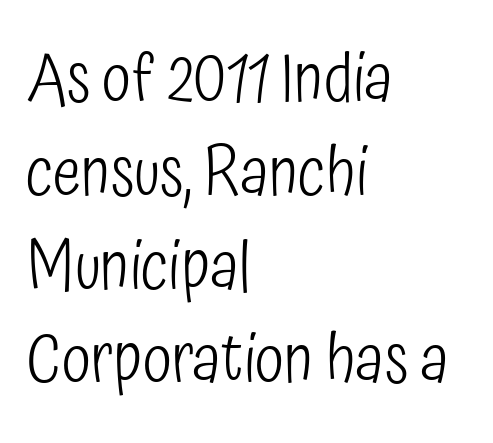
The image shows 67 px light, condensed sans-serif type, upright; set left-aligned, normal line spacing (1.4x), normal letter spacing, not underlined; low stroke contrast and a medium x-height.
